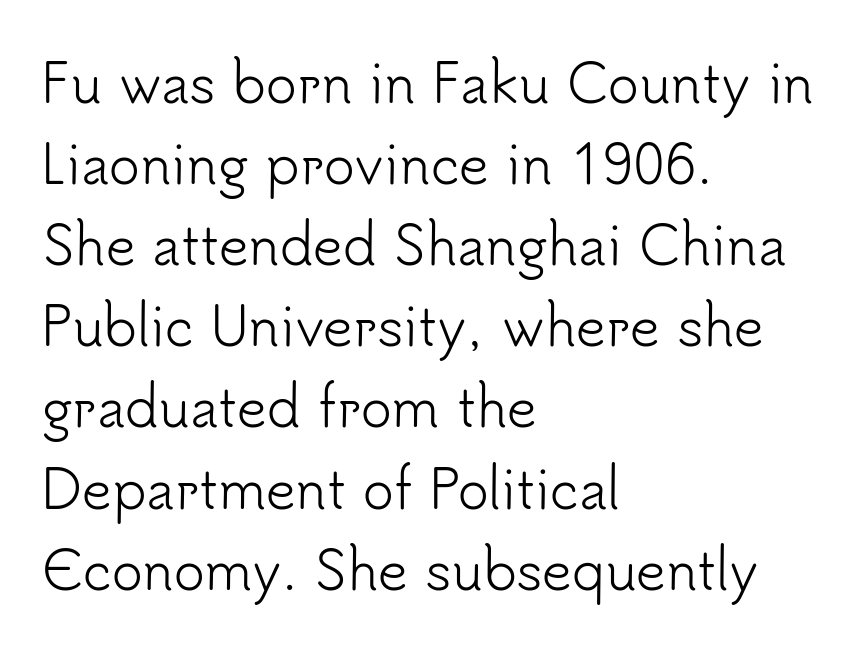
Nothing unusual about the tracking: characters are spaced as the font intends. Observe the absence of serifs on each vertical stroke in this sample. The string is rendered with underlining switched off. Which margin do the lines hug? The left one — the right edge is uneven.
